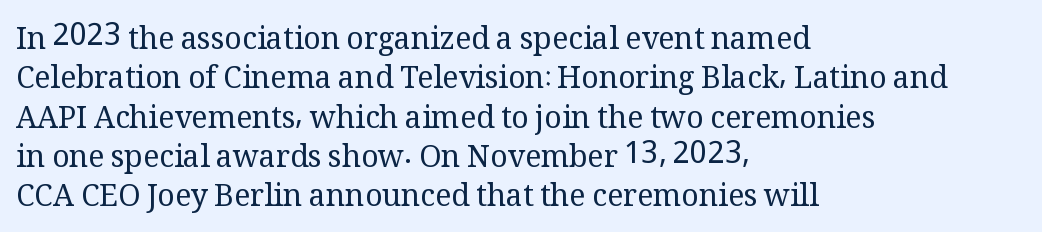
Q: Is the text bold? A: No.
Q: Is the text italic (slanted)? A: No, it is upright.
Q: Is the typeface a serif or a sans-serif typeface? A: Serif.
Q: Is the text underlined? A: No.
Q: How is the paragraph aligned? A: Left-aligned.
Q: Is the spacing between letters normal or unusually wide? A: Normal.
Q: Is the spacing between lines tight, normal or loose? A: Normal.
Q: Width (condensed, normal, or wide)? A: Normal.
Q: Stroke contrast? A: Medium.
Q: x-height? A: Medium.
Q: Monospaced? A: No.
